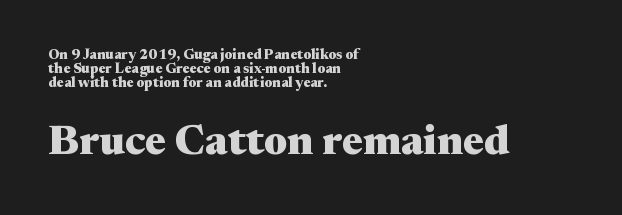
Q: Is the text bold? A: Yes.
Q: Is the text italic (slanted)? A: No, it is upright.
Q: Is the typeface a serif or a sans-serif typeface? A: Serif.
Q: Is the text underlined? A: No.
Q: How is the paragraph aligned? A: Left-aligned.
Q: Is the spacing between letters normal or unusually wide? A: Normal.
Q: Is the spacing between lines tight, normal or loose? A: Tight.
Q: Which block of text is set in a larger size, the first (top) or the second (bottom)? A: The second (bottom) one.
Q: Width (condensed, normal, or wide)? A: Wide.
Q: Stroke contrast? A: Medium.
Q: x-height? A: Medium.
Q: Monospaced? A: No.
